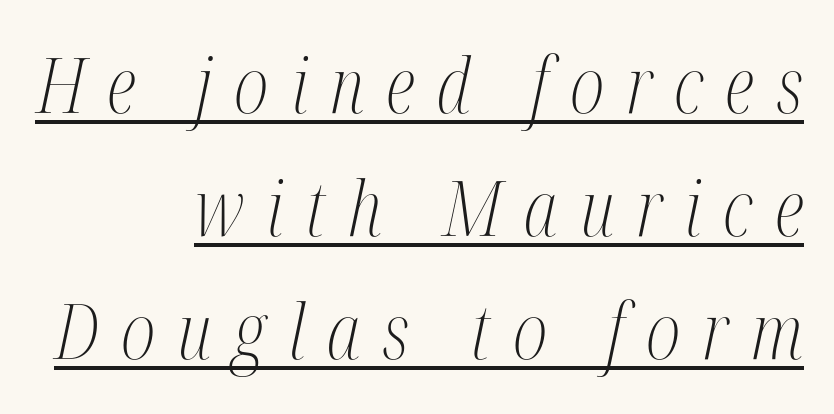
Here the designer chose a conventional face with non-uniform glyph widths. The paragraph has a hard right edge and a soft left edge. The font sits on the lighter half of the weight spectrum, regular included. Yep, those are serifs on the letters.
